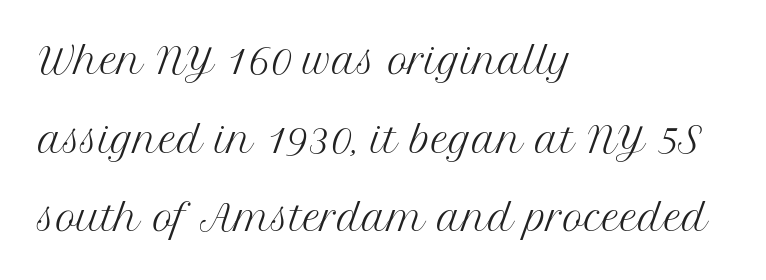
The image shows 35 px regular-weight type; set left-aligned, loose line spacing (2.25x), normal letter spacing, not underlined; medium stroke contrast and a medium x-height.
